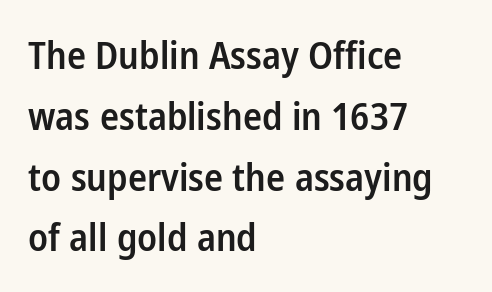
{"serif": "no", "italic": "no", "bold": "semi", "weight": "semibold", "width": "condensed", "stroke_contrast": "low", "x_height": "medium", "monospaced": "no", "underline": "no", "align": "left", "line_spacing": "normal", "line_spacing_ratio": 1.6, "letter_spacing": "normal", "letter_spacing_em": 0.0, "glyph_px": 38}
